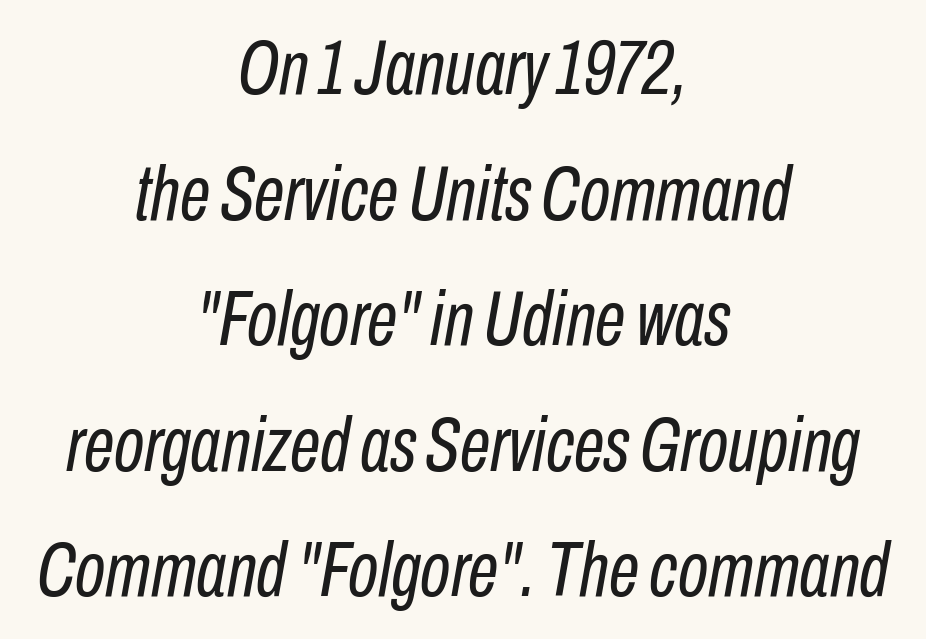
{"italic": "yes", "lean": "right", "slant_degrees": 10, "bold": "no", "weight": "regular", "width": "condensed", "stroke_contrast": "low", "x_height": "medium", "monospaced": "no", "underline": "no", "align": "center", "line_spacing": "normal", "line_spacing_ratio": 1.61, "letter_spacing": "normal", "letter_spacing_em": 0.0, "glyph_px": 78}
